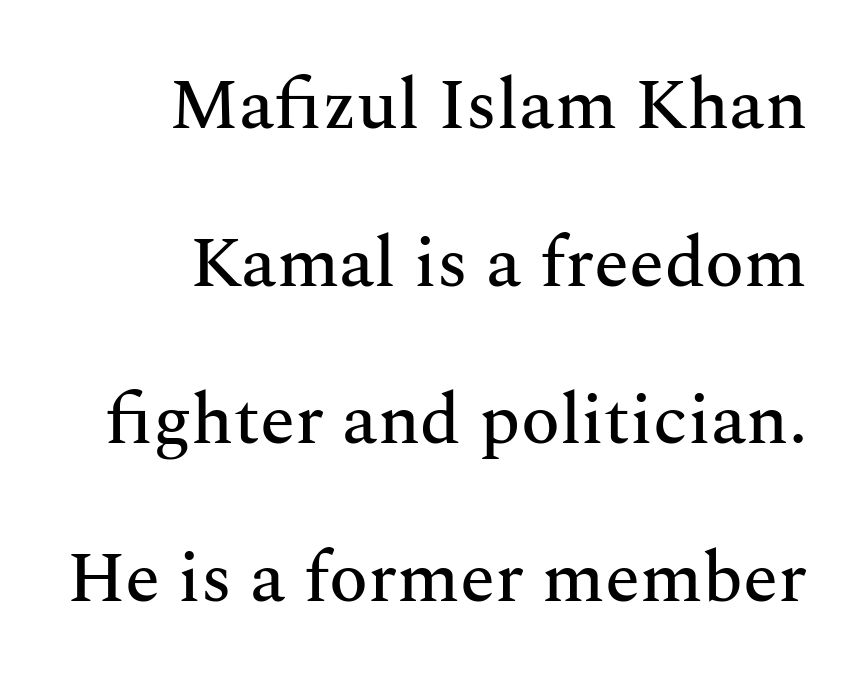
Typeset ragged left — the right edge is the straight one. Each word holds together tightly as a unit, with standard inter-letter gaps. The space between consecutive lines is lavish. The space beneath each line is pristine and unruled. These lines are composed in type with serifs. A typesetter would call this proportional, since set widths differ per character.
